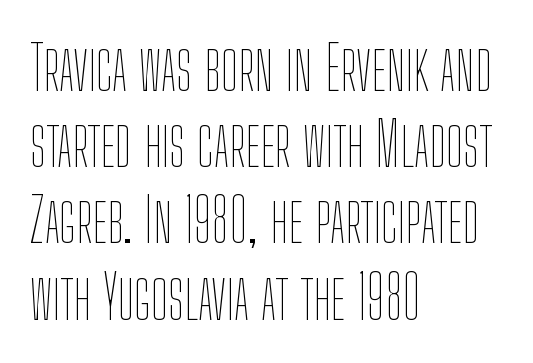
The image shows 61 px thin, condensed type, upright; set left-aligned, normal line spacing (1.25x), normal letter spacing, not underlined; low stroke contrast and a medium x-height.
